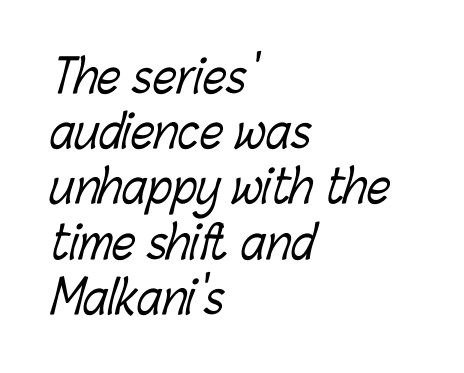
The image shows 46 px light, condensed type; set left-aligned, line spacing 1.2x, normal letter spacing, not underlined; low stroke contrast and a medium x-height.
